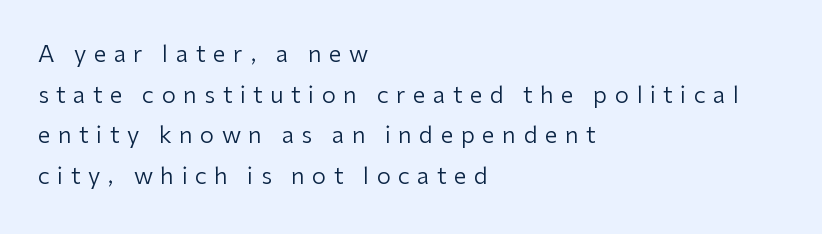
{"italic": "no", "bold": "no", "underline": "no", "align": "left", "line_spacing_ratio": 1.77, "letter_spacing": "wide", "letter_spacing_em": 0.32, "glyph_px": 23}
